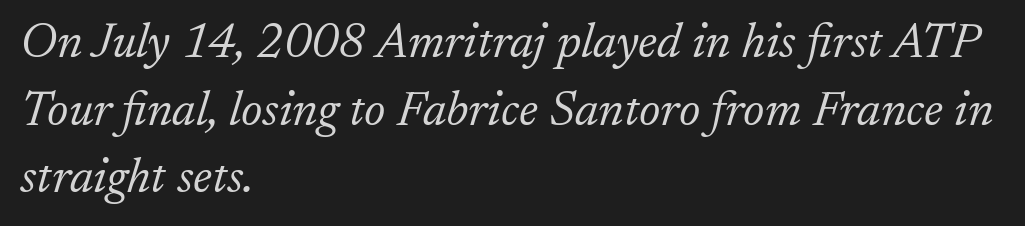
{"serif": "yes", "italic": "yes", "lean": "right", "slant_degrees": 17, "bold": "no", "weight": "light", "width": "normal", "stroke_contrast": "low", "x_height": "small", "monospaced": "no", "underline": "no", "align": "left", "line_spacing": "normal", "line_spacing_ratio": 1.38, "letter_spacing": "normal", "letter_spacing_em": 0.0, "glyph_px": 49}
